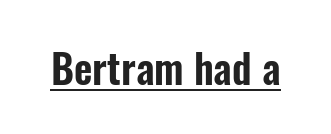
{"serif": "no", "italic": "no", "width": "condensed", "stroke_contrast": "low", "x_height": "medium", "monospaced": "no", "underline": "yes", "letter_spacing": "normal", "letter_spacing_em": 0.0, "glyph_px": 40}
